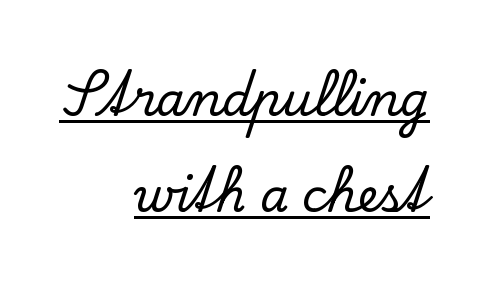
The image shows 46 px serif type; set right-aligned, loose line spacing (2.08x), normal letter spacing, underlined; low stroke contrast and a small x-height.
